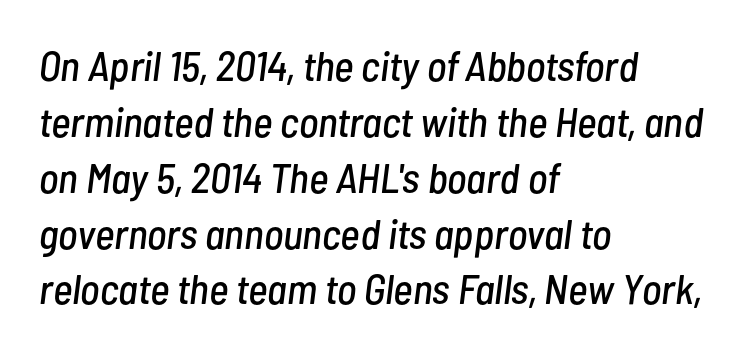
{"italic": "yes", "lean": "right", "slant_degrees": 7, "width": "condensed", "stroke_contrast": "low", "x_height": "medium", "monospaced": "no", "underline": "no", "align": "left", "line_spacing": "normal", "line_spacing_ratio": 1.33, "letter_spacing": "normal", "letter_spacing_em": 0.0, "glyph_px": 42}
